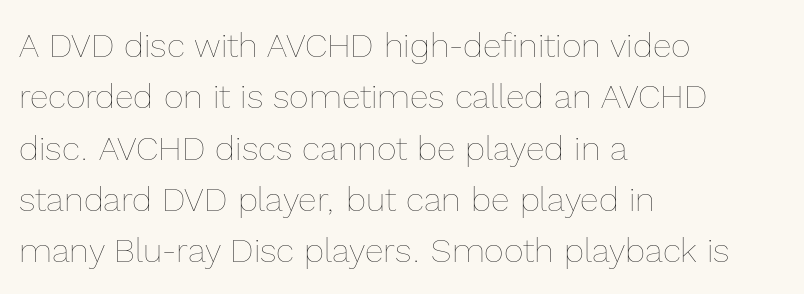
{"italic": "no", "bold": "no", "weight": "thin", "width": "normal", "x_height": "medium", "monospaced": "no", "underline": "no", "align": "left", "line_spacing": "normal", "line_spacing_ratio": 1.51, "letter_spacing": "normal", "letter_spacing_em": 0.0, "glyph_px": 34}
